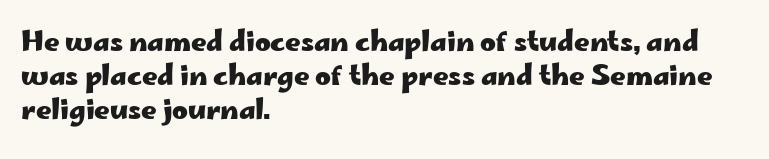
Q: Is the text bold? A: Yes.
Q: Is the text italic (slanted)? A: No, it is upright.
Q: Is the text underlined? A: No.
Q: How is the paragraph aligned? A: Left-aligned.
Q: Is the spacing between letters normal or unusually wide? A: Normal.
Q: Is the spacing between lines tight, normal or loose? A: Normal.
